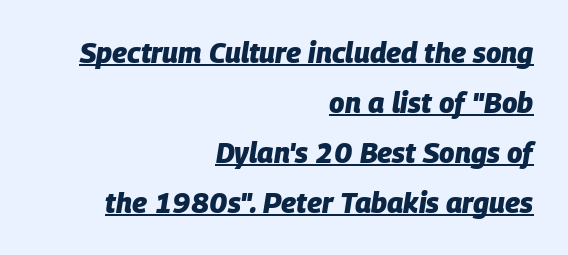
{"italic": "yes", "lean": "right", "slant_degrees": 9, "bold": "yes", "weight": "heavy", "width": "normal", "stroke_contrast": "low", "x_height": "large", "monospaced": "no", "underline": "yes", "align": "right", "line_spacing_ratio": 1.78, "letter_spacing": "normal", "letter_spacing_em": 0.0, "glyph_px": 28}
